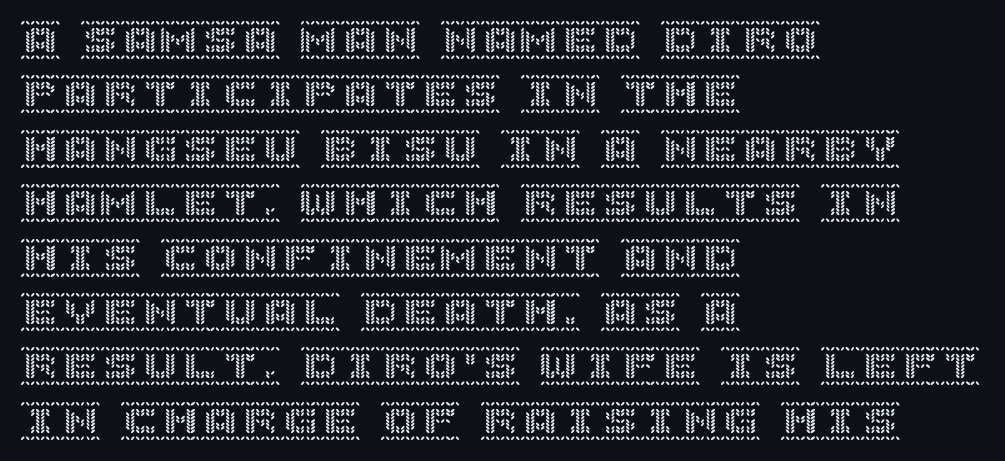
The image shows 40 px text type, upright; set left-aligned, normal line spacing (1.36x), normal letter spacing, not underlined; a large x-height.
